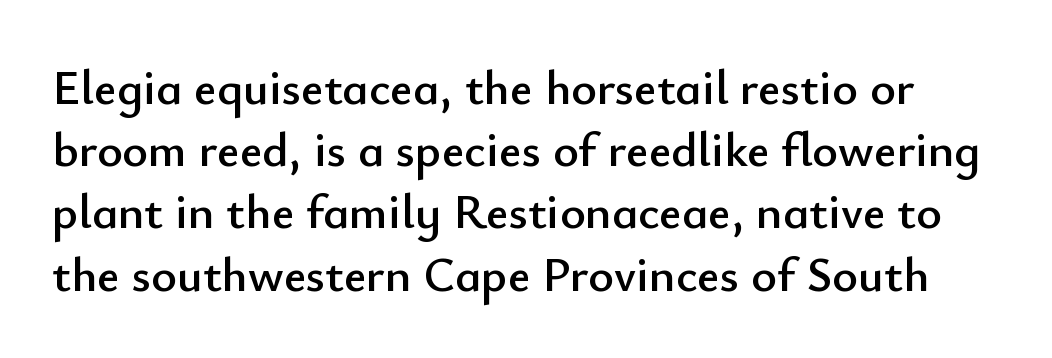
Q: Is the text italic (slanted)? A: No, it is upright.
Q: Is the typeface a serif or a sans-serif typeface? A: Sans-serif.
Q: Is the text underlined? A: No.
Q: Is the spacing between letters normal or unusually wide? A: Normal.
Q: Is the spacing between lines tight, normal or loose? A: Normal.
Q: Width (condensed, normal, or wide)? A: Normal.
Q: Stroke contrast? A: Low.
Q: x-height? A: Small.
Q: Monospaced? A: No.
